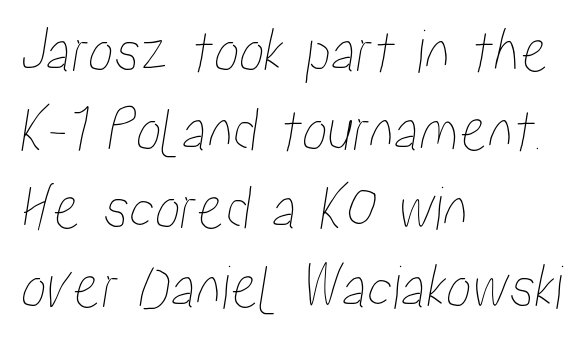
The image shows 64 px condensed type; set left-aligned, line spacing 1.23x, normal letter spacing, not underlined; low stroke contrast and a medium x-height.
